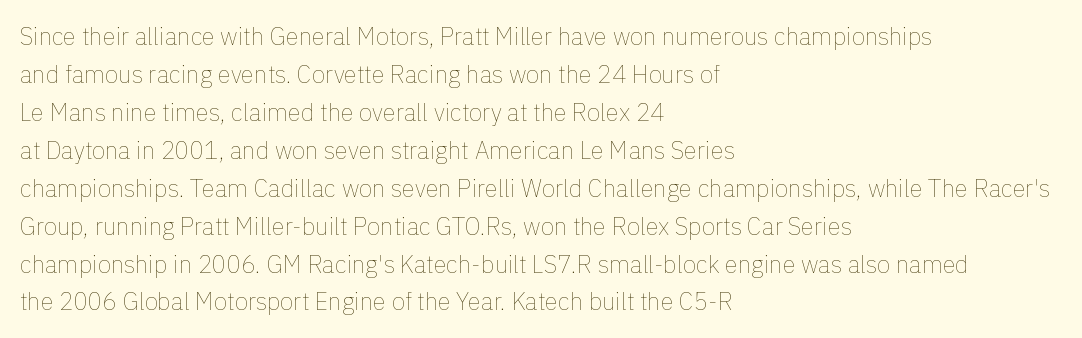
{"italic": "no", "bold": "no", "underline": "no", "align": "left", "line_spacing": "normal", "line_spacing_ratio": 1.58, "letter_spacing": "normal", "letter_spacing_em": 0.0, "glyph_px": 24}
